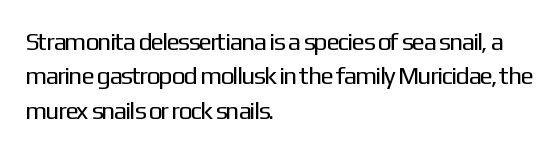
The image shows 25 px text type, upright; set left-aligned, normal line spacing (1.38x), normal letter spacing, not underlined.
